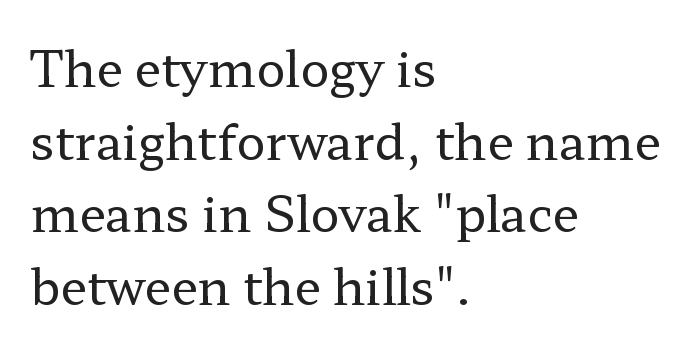
The letters sit at their default tracking, neither squeezed nor spread. Has an underline been added? It has not. Character widths vary here, with narrow letters taking less room than wide ones. Compared with a typical body face, this is equally light or lighter still.
